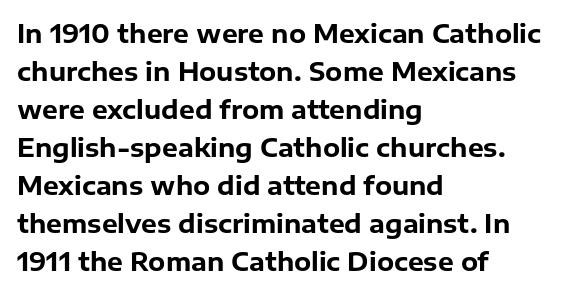
Q: Is the text bold? A: Yes.
Q: Is the text italic (slanted)? A: No, it is upright.
Q: Is the text underlined? A: No.
Q: How is the paragraph aligned? A: Left-aligned.
Q: Is the spacing between letters normal or unusually wide? A: Normal.
Q: Is the spacing between lines tight, normal or loose? A: Normal.
